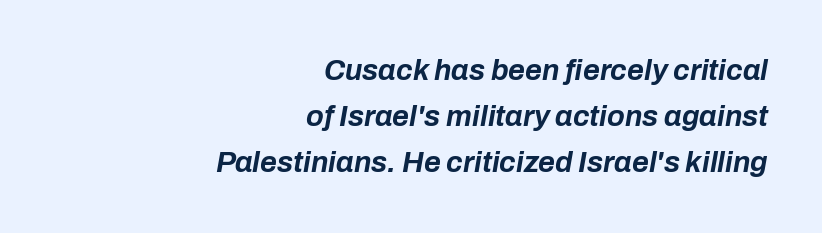
The image shows 29 px bold type, italic (leaning right); set right-aligned, normal line spacing (1.58x), normal letter spacing, not underlined; low stroke contrast and a medium x-height.
